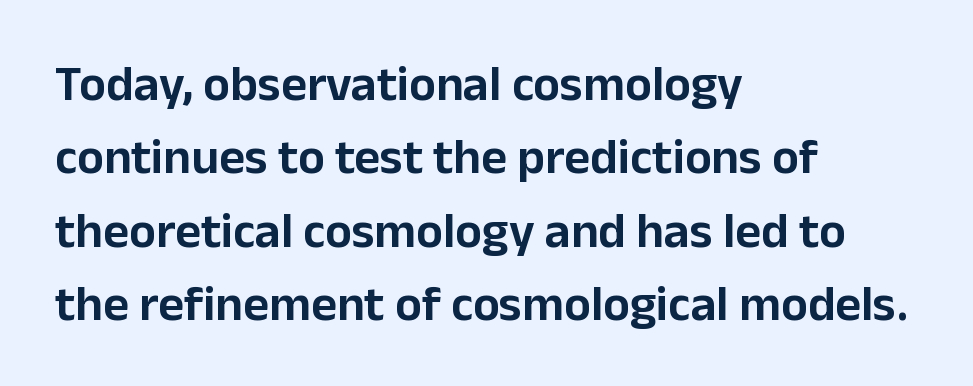
{"serif": "no", "italic": "no", "width": "normal", "stroke_contrast": "low", "x_height": "medium", "monospaced": "no", "underline": "no", "align": "left", "line_spacing": "normal", "line_spacing_ratio": 1.47, "letter_spacing": "normal", "letter_spacing_em": 0.0, "glyph_px": 50}
